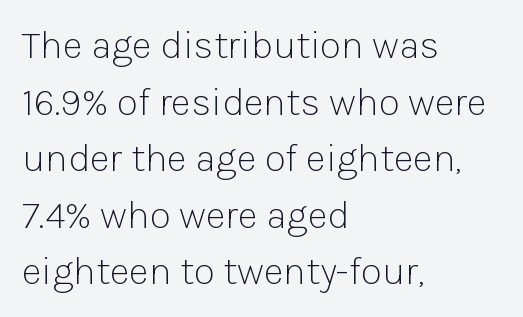
The image shows 39 px light sans-serif type, upright; set left-aligned, normal line spacing (1.45x), normal letter spacing, not underlined; low stroke contrast and a medium x-height.
